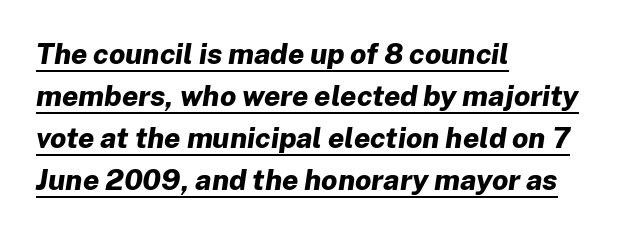
Here the glyphs are tracked normally, forming tight word shapes. What's the leading like? Ordinary, nothing unusual. Note the varied advance widths — an 'i' is clearly narrower than an 'm'. Style check: oblique. Bold? Absolutely — the strokes are thick and heavy. Each line starts at the same left margin while the right side varies.
